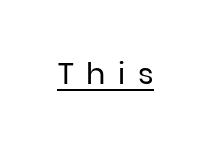
The image shows 30 px regular-weight sans-serif type, upright; set unusually wide letter spacing (+0.42 em), underlined; low stroke contrast and a medium x-height.
